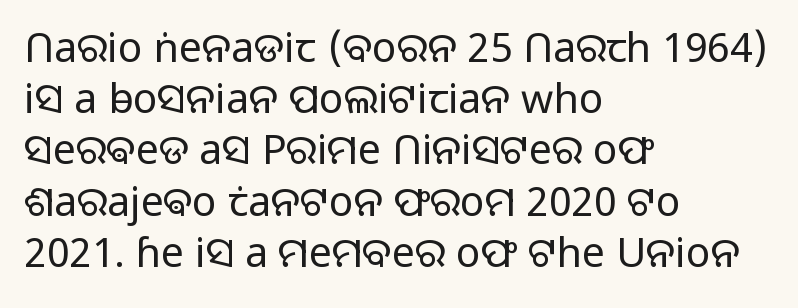
The image shows 41 px light sans-serif type, upright; set left-aligned, normal line spacing (1.25x), normal letter spacing, not underlined; low stroke contrast and a medium x-height.
